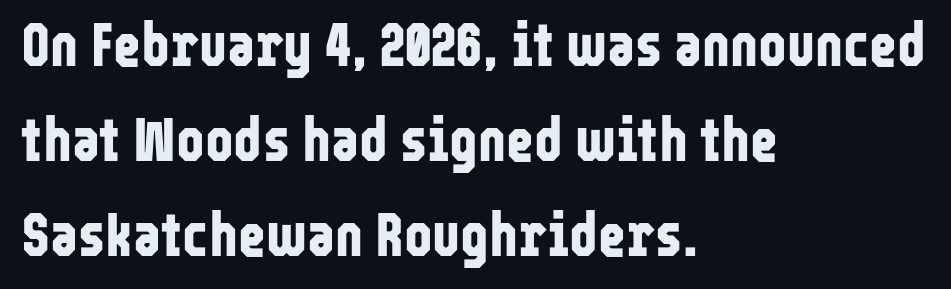
The image shows 60 px bold, condensed sans-serif type, upright; set left-aligned, normal line spacing (1.58x), normal letter spacing, not underlined; low stroke contrast and a medium x-height.
